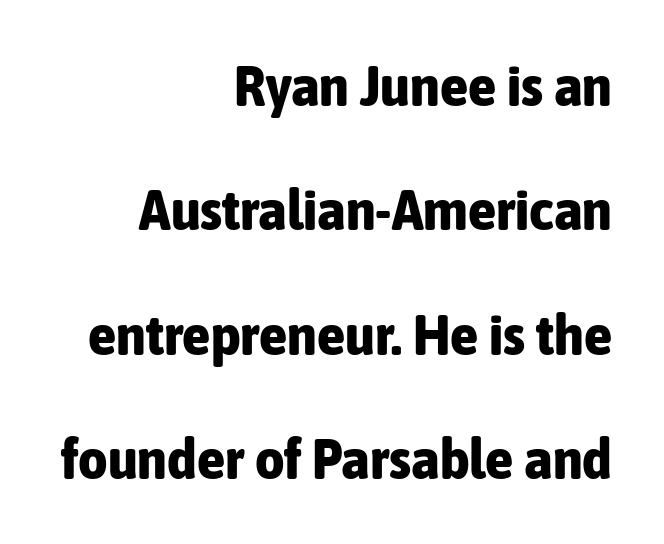
{"serif": "no", "italic": "no", "bold": "yes", "weight": "bold", "width": "condensed", "stroke_contrast": "low", "x_height": "medium", "monospaced": "no", "underline": "no", "align": "right", "line_spacing": "loose", "line_spacing_ratio": 2.18, "letter_spacing": "normal", "letter_spacing_em": 0.0, "glyph_px": 57}
